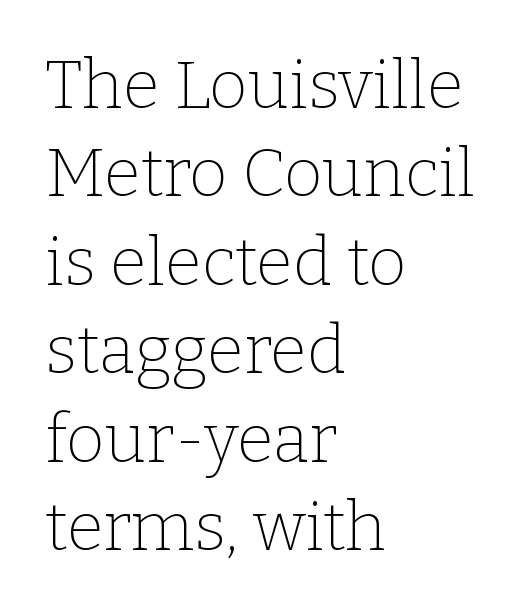
Font category for this specimen: serif. Is this a fixed-width face? No — the glyphs have proportional, varying widths. Glyph-to-glyph distance matches everyday printed text. Weight: in the light-to-regular range. Interline gaps are of average width in this sample. Underlining? Definitely not there.
